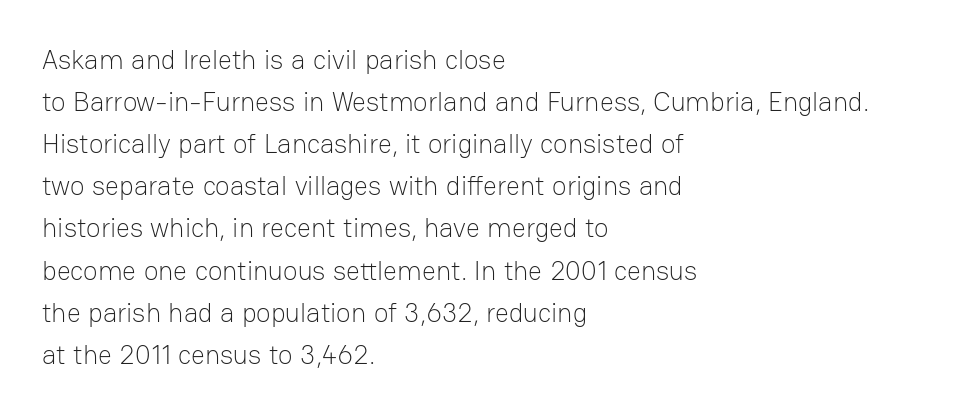
Each new line begins a customary step beneath the previous one. The passage shown is not underscored anywhere. Weight: not bold — regular or lighter. Nope, not italic — everything's standing straight. A classic flush-left, rag-right setting is used for this passage.
